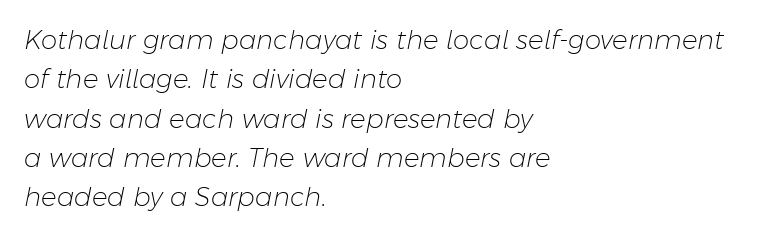
A normal amount of white space separates one row of letters from the next. Italic? Definitely — the glyphs are oblique. This sample is left-justified, so line endings fall wherever the words run out. The typeface has the unassuming heft of standard copy or less.
